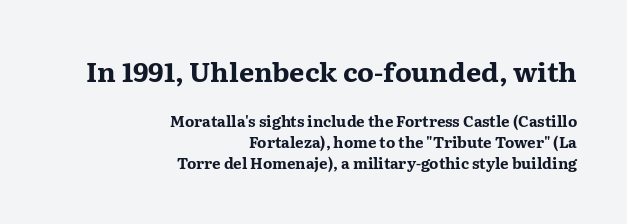
The vertical gap from one line to the next is medium. There is no visible air inserted between adjacent glyphs. The area under the type is left untouched. The typesetter chose a ragged-left arrangement here. Stroke thickness is high; the sample reads as a true bold. If you squint, the top block still reads clearly — it's the larger of the two.
